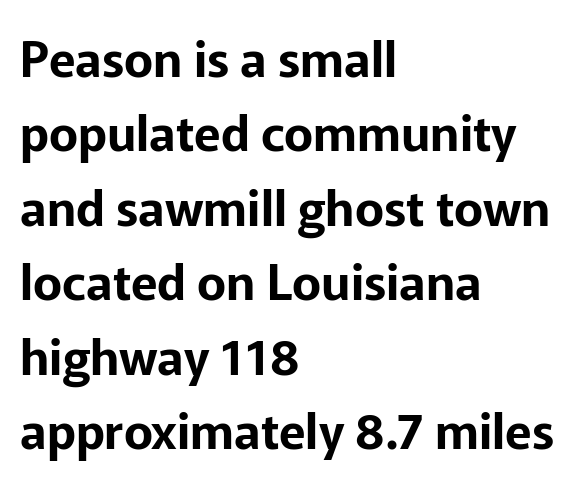
Is the letter spacing exaggerated? No — it looks like the ordinary default. The rendering uses natural spacing where letterforms have individual widths. Students, observe: this is what conventionally led text looks like. The type family on display is of the sans-serif kind. Which margin do the lines hug? The left one — the right edge is uneven. Italic? Not at all — the glyphs are vertical.
